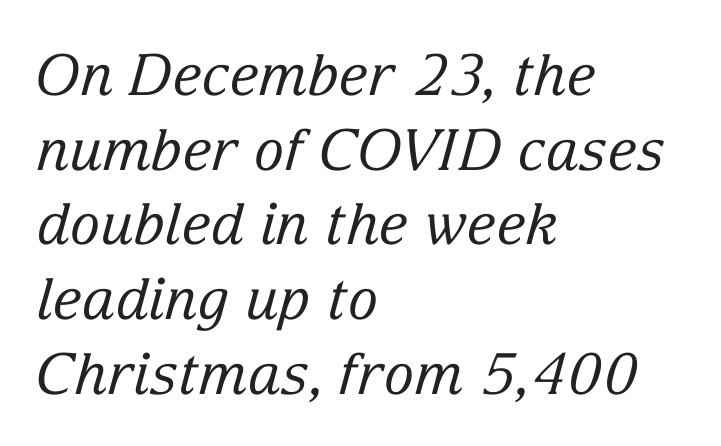
Students, note that the glyphs here touch the page at normal intervals. The block of text has a typical density, with ordinary space between rows. Italic? Definitely — the glyphs are oblique. Do the characters align in a grid? No, the font is proportional. If you drew a ruler down the left edge, every line would touch it. No word sits above an underline.
